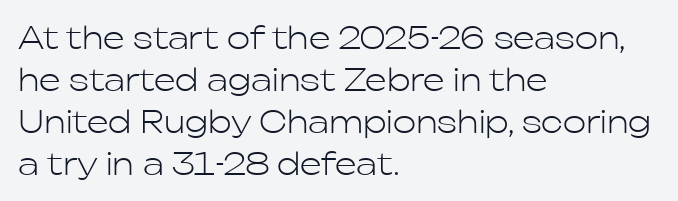
{"serif": "no", "italic": "no", "bold": "no", "weight": "light", "width": "normal", "stroke_contrast": "low", "x_height": "medium", "monospaced": "no", "underline": "no", "align": "left", "line_spacing": "normal", "line_spacing_ratio": 1.35, "letter_spacing": "normal", "letter_spacing_em": 0.0, "glyph_px": 31}
